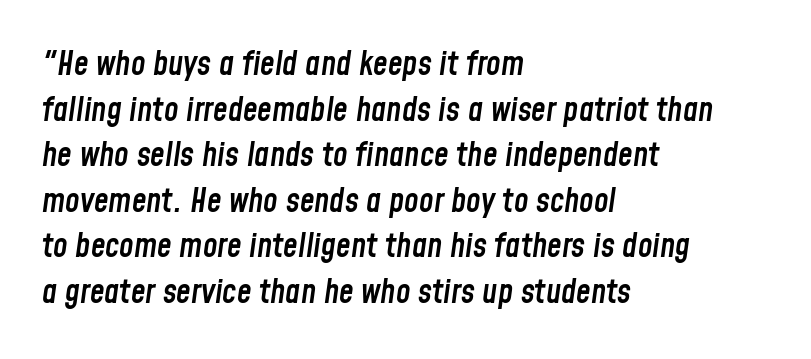
The image shows 33 px semibold, condensed type, italic (leaning right); set left-aligned, normal line spacing (1.38x), normal letter spacing, not underlined; low stroke contrast and a medium x-height.
